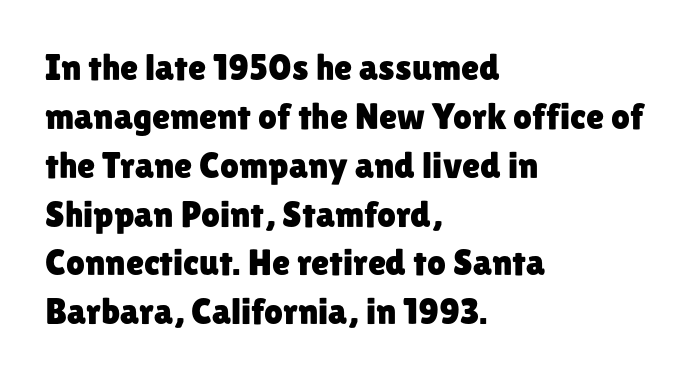
The image shows 37 px sans-serif type, upright; set left-aligned, normal line spacing (1.32x), normal letter spacing, not underlined; low stroke contrast and a medium x-height.
